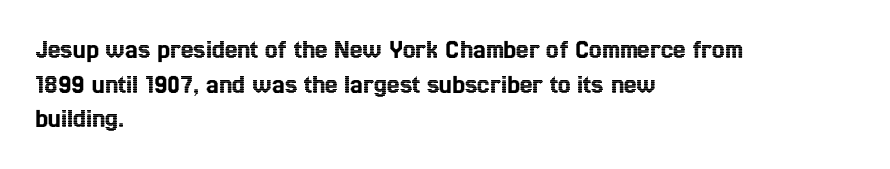
The image shows 28 px condensed type, upright; set left-aligned, line spacing 1.24x, normal letter spacing, not underlined; a medium x-height.
